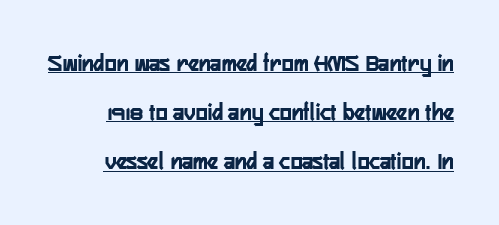
Q: Is the text italic (slanted)? A: No, it is upright.
Q: Is the text underlined? A: Yes.
Q: Is the spacing between letters normal or unusually wide? A: Normal.
Q: Is the spacing between lines tight, normal or loose? A: Loose.
